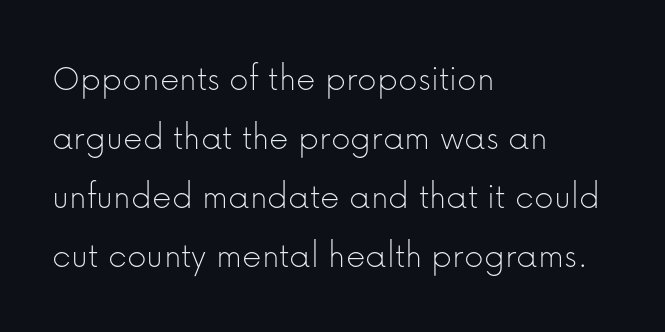
No chunkiness to these letters — they're not bold. Type style note: lacks serifs. No extra tracking has been applied to these lines. This is roman type, the default non-slanted kind.
